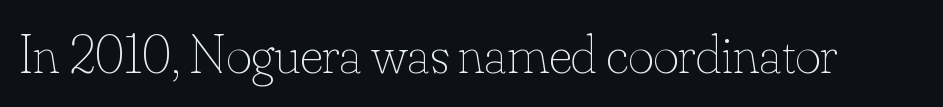
Stroke mass is kept to a normal reading level or below. Spacing verdict: proportional, widths tailored to each character. Beneath every word, the page is bare. Glyph-to-glyph distance matches everyday printed text.
